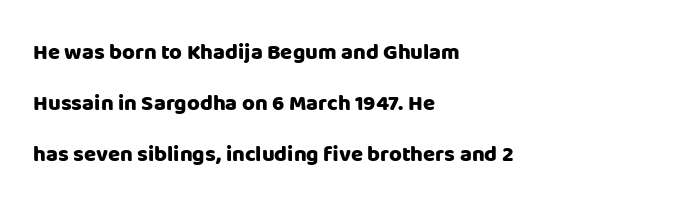
A bare baseline throughout the passage. Every row of glyphs begins at an identical x-position on the left. Students, this is bold: see how much ink each stroke carries. Observe the ordinary spacing: letters are neighbours, not strangers. Tall strokes in this sample are plumb rather than angled.
